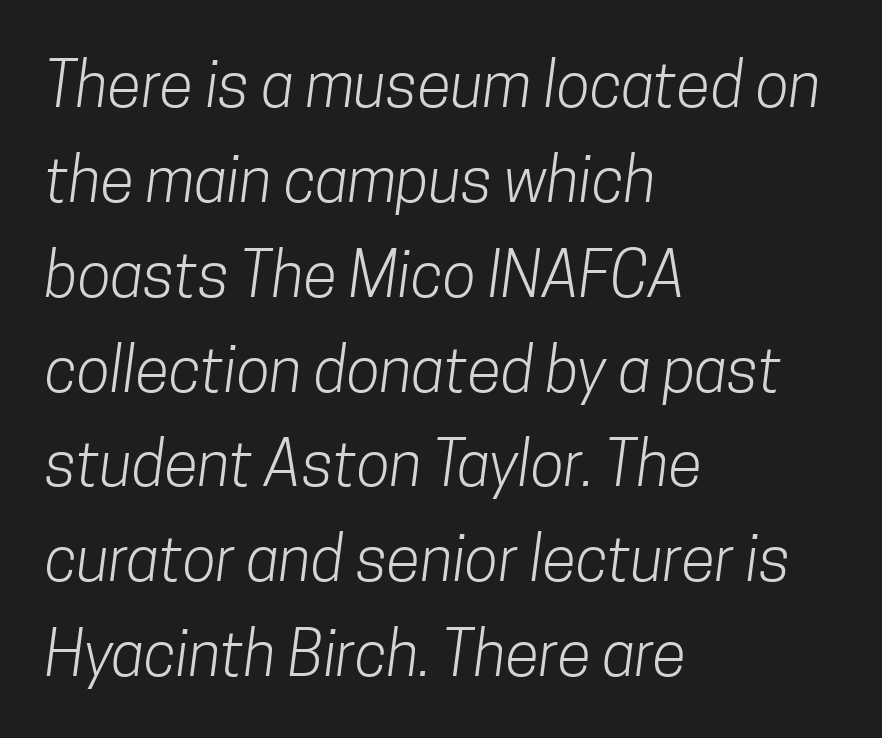
The image shows 62 px light, condensed sans-serif type; set left-aligned, normal line spacing (1.53x), normal letter spacing, not underlined; low stroke contrast and a medium x-height.
